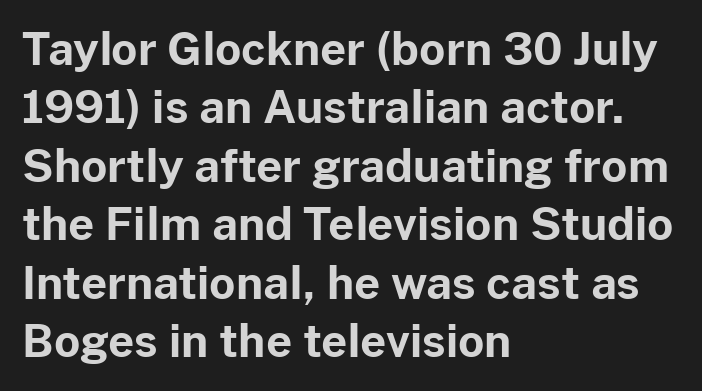
The image shows 45 px bold sans-serif type, upright; set left-aligned, normal line spacing (1.3x), normal letter spacing, not underlined; low stroke contrast and a medium x-height.
